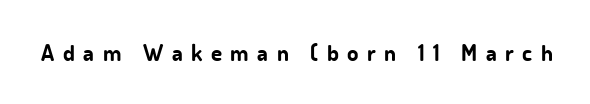
Tracking value appears strongly positive — letters spread wide. The type sits square on the baseline with zero lean. The baseline area is clear. Pretty heavy lettering here — definitely bold.
